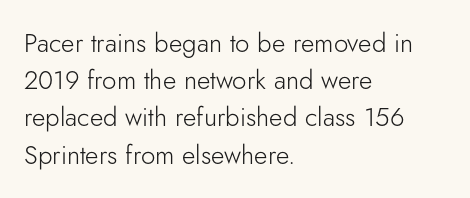
The rendering anchors every line to the left-hand side. A clean baseline with only descenders dipping below it. No chunkiness to these letters — they're not bold. Leading matches the norm, producing a regular column. Ascenders rise straight up at ninety degrees. Nobody touched the tracking dial on this one.
